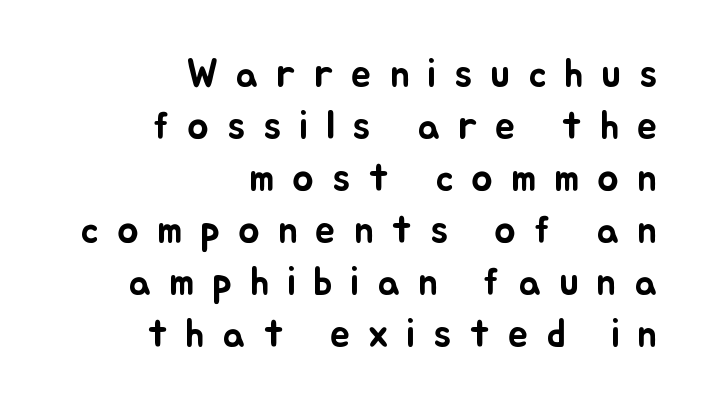
Where is the straight margin? On the right. Substantial extra tracking has been applied to these lines. The foot of each line stays bare and open. The line-height multiplier appears to be the usual default. Note the varied advance widths — an 'i' is clearly narrower than an 'm'. Posture: vertical.
